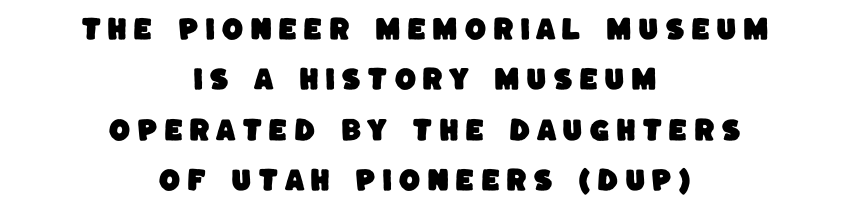
The designer dialed line spacing up above the default. Which margin do the lines hug? Neither — every line sits in the middle. Glance below the letters and you will spot only blank space. The type is letterspaced generously, with wide tracking.
